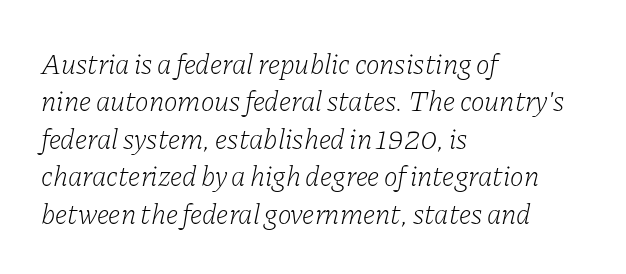
The image shows 29 px light serif type, italic (leaning right); set left-aligned, normal line spacing (1.29x), normal letter spacing, not underlined; low stroke contrast and a medium x-height.
